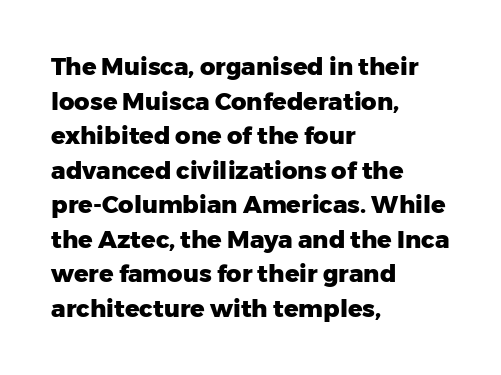
The image shows 24 px bold type, upright; set left-aligned, normal line spacing (1.44x), normal letter spacing, not underlined.
